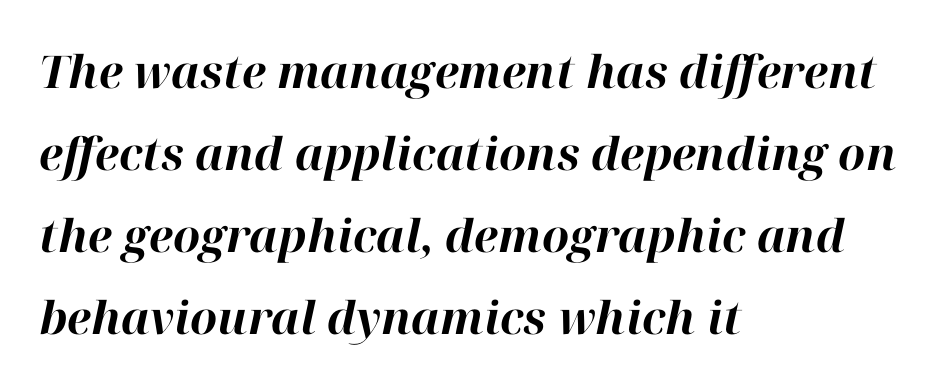
The rag falls on the right side of this text block. The space beneath each line is pristine and unruled. Varying glyph widths throughout — classic text-font behaviour. As a designer I'd log this as weight 700, bold. It's the slanting kind of type.
